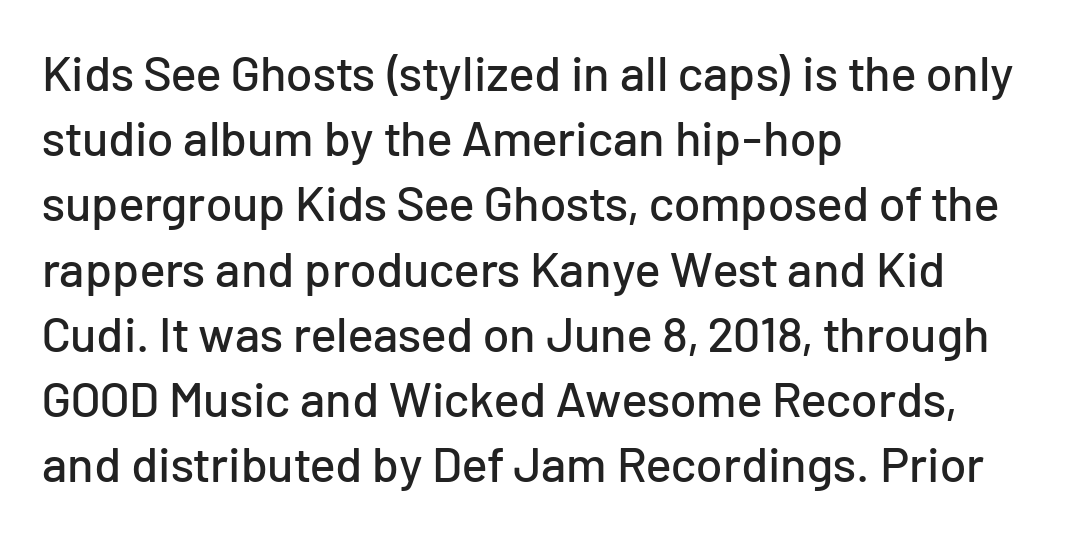
{"serif": "no", "italic": "no", "width": "normal", "stroke_contrast": "low", "x_height": "medium", "monospaced": "no", "underline": "no", "align": "left", "line_spacing": "normal", "line_spacing_ratio": 1.33, "letter_spacing": "normal", "letter_spacing_em": 0.0, "glyph_px": 49}
